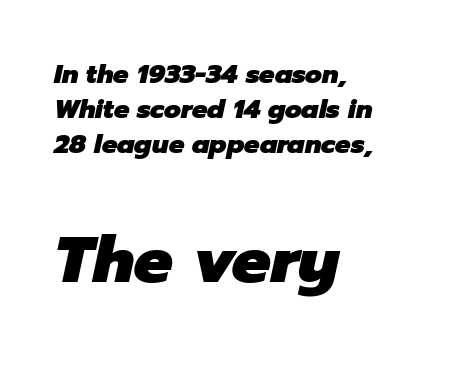
Q: Is the text bold? A: Yes.
Q: Is the text italic (slanted)? A: Yes, it leans right by about 12 degrees.
Q: Is the text underlined? A: No.
Q: How is the paragraph aligned? A: Left-aligned.
Q: Is the spacing between letters normal or unusually wide? A: Normal.
Q: Is the spacing between lines tight, normal or loose? A: Normal.
Q: Which block of text is set in a larger size, the first (top) or the second (bottom)? A: The second (bottom) one.
Q: Width (condensed, normal, or wide)? A: Normal.
Q: Stroke contrast? A: Low.
Q: x-height? A: Medium.
Q: Monospaced? A: No.
